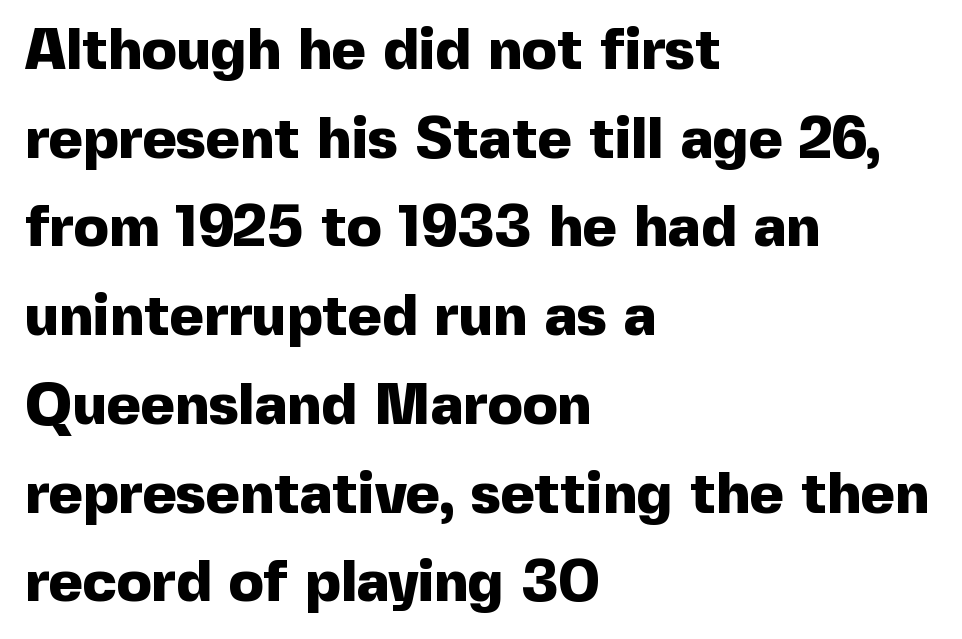
The glyphs are unaccompanied by any horizontal stroke below them. Tracking here is standard; glyphs follow each other at the usual distance. Here the designer chose a conventional face with non-uniform glyph widths. The typeface chosen for these lines omits serifs.
